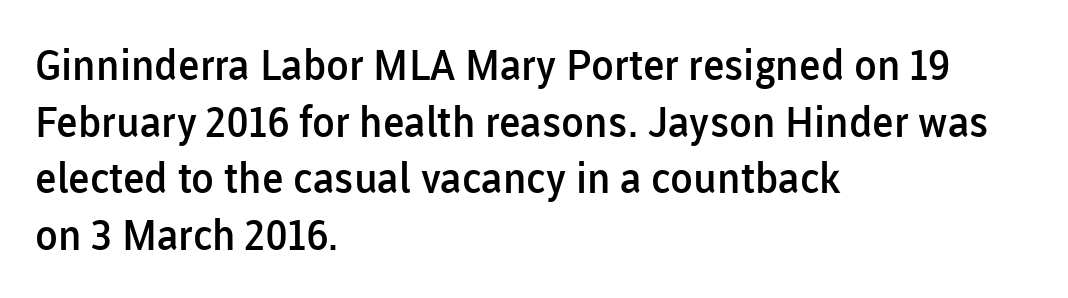
{"serif": "no", "italic": "no", "bold": "semi", "weight": "semibold", "width": "normal", "stroke_contrast": "low", "x_height": "medium", "monospaced": "no", "underline": "no", "align": "left", "line_spacing": "normal", "line_spacing_ratio": 1.35, "letter_spacing": "normal", "letter_spacing_em": 0.0, "glyph_px": 42}
